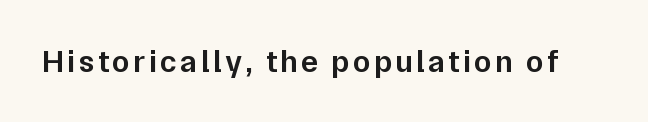
The image shows 32 px semibold sans-serif type, upright; set not underlined; low stroke contrast and a medium x-height.
